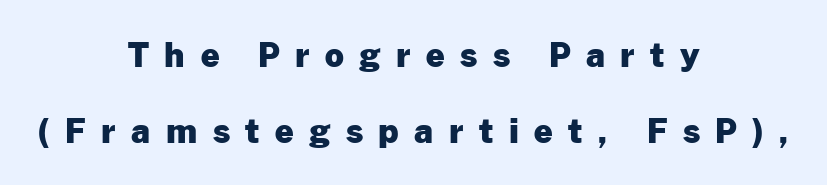
{"serif": "no", "italic": "no", "bold": "yes", "weight": "heavy", "width": "normal", "stroke_contrast": "low", "x_height": "medium", "monospaced": "no", "underline": "no", "align": "center", "line_spacing": "loose", "line_spacing_ratio": 2.31, "letter_spacing": "wide", "letter_spacing_em": 0.47, "glyph_px": 33}
